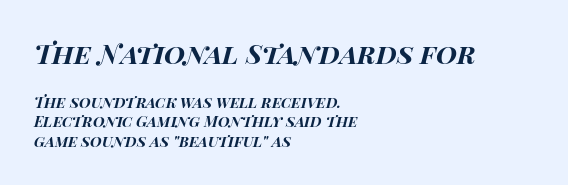
{"italic": "yes", "lean": "right", "slant_degrees": 14, "bold": "yes", "underline": "no", "align": "left", "line_spacing": "normal", "line_spacing_ratio": 1.3, "letter_spacing": "normal", "letter_spacing_em": 0.0, "larger_block": "first", "size_ratio": 1.8, "glyph_px": 27}
